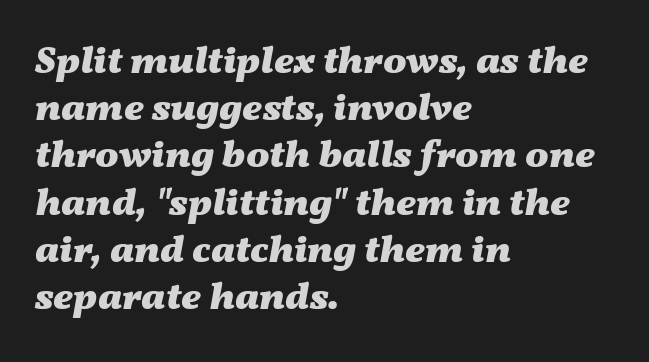
Q: Is the text bold? A: Yes.
Q: Is the text italic (slanted)? A: Yes, it leans right by about 11 degrees.
Q: Is the text underlined? A: No.
Q: How is the paragraph aligned? A: Left-aligned.
Q: Is the spacing between letters normal or unusually wide? A: Normal.
Q: Width (condensed, normal, or wide)? A: Wide.
Q: Stroke contrast? A: Medium.
Q: x-height? A: Medium.
Q: Monospaced? A: No.
